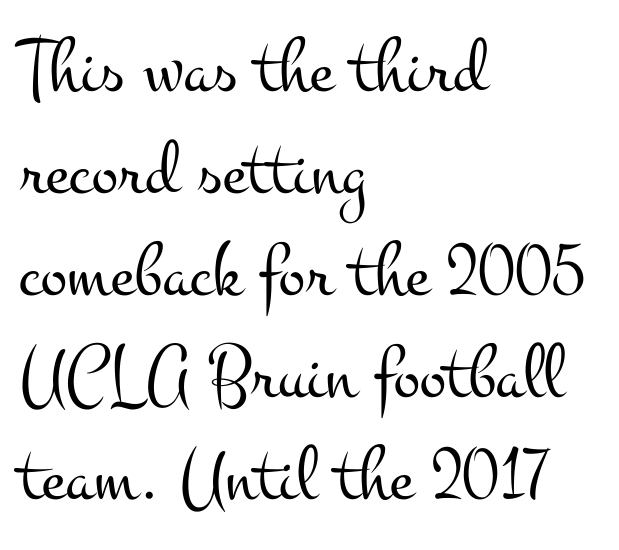
These lines are composed in type with serifs. Letters rest on an invisible, unmarked baseline. Is this a fixed-width face? No — the glyphs have proportional, varying widths. The compositor pushed each line to the left boundary. No extra tracking has been applied to these lines. Heft: none added — not bold.
